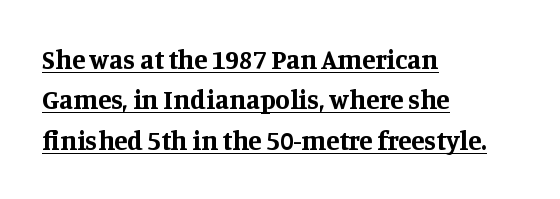
{"italic": "no", "bold": "yes", "underline": "yes", "align": "left", "line_spacing": "normal", "line_spacing_ratio": 1.5, "letter_spacing": "normal", "letter_spacing_em": 0.0, "glyph_px": 27}
